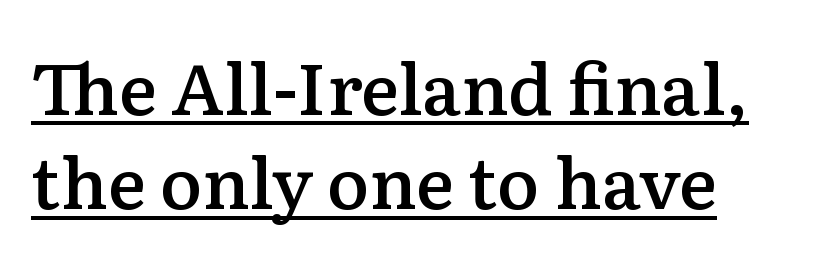
The image shows 71 px semibold serif type, upright; set left-aligned, normal line spacing (1.33x), normal letter spacing, underlined; low stroke contrast and a medium x-height.
